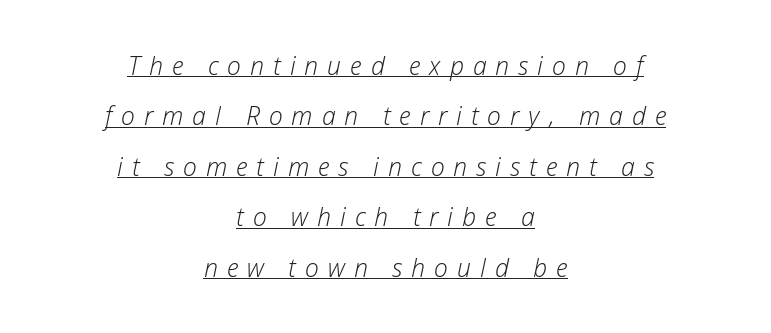
The image shows 25 px text type, italic (leaning right); set centered, loose line spacing (2.02x), unusually wide letter spacing (+0.36 em), underlined.
